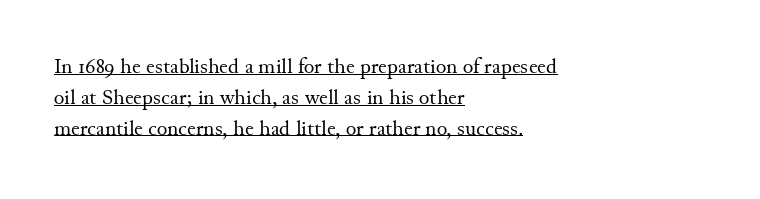
{"italic": "no", "bold": "no", "underline": "yes", "align": "left", "line_spacing": "normal", "line_spacing_ratio": 1.4, "letter_spacing": "normal", "letter_spacing_em": 0.0, "glyph_px": 22}
